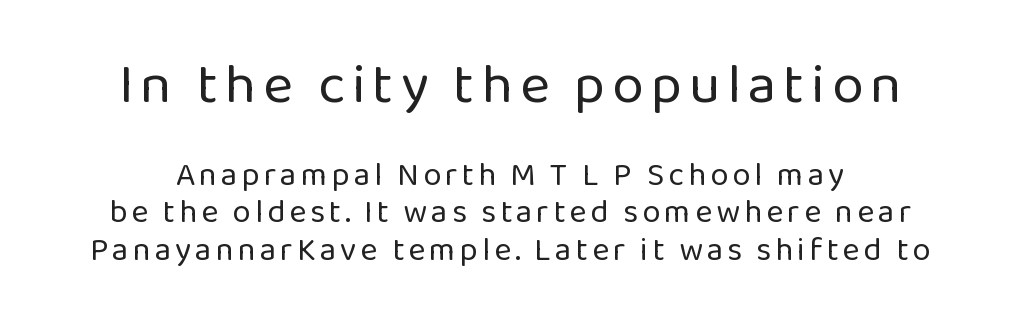
Q: Is the text bold? A: No.
Q: Is the text italic (slanted)? A: No, it is upright.
Q: Is the typeface a serif or a sans-serif typeface? A: Sans-serif.
Q: Is the text underlined? A: No.
Q: How is the paragraph aligned? A: Centered.
Q: Is the spacing between lines tight, normal or loose? A: Tight.
Q: Which block of text is set in a larger size, the first (top) or the second (bottom)? A: The first (top) one.
Q: Width (condensed, normal, or wide)? A: Normal.
Q: Stroke contrast? A: Low.
Q: x-height? A: Medium.
Q: Monospaced? A: No.
